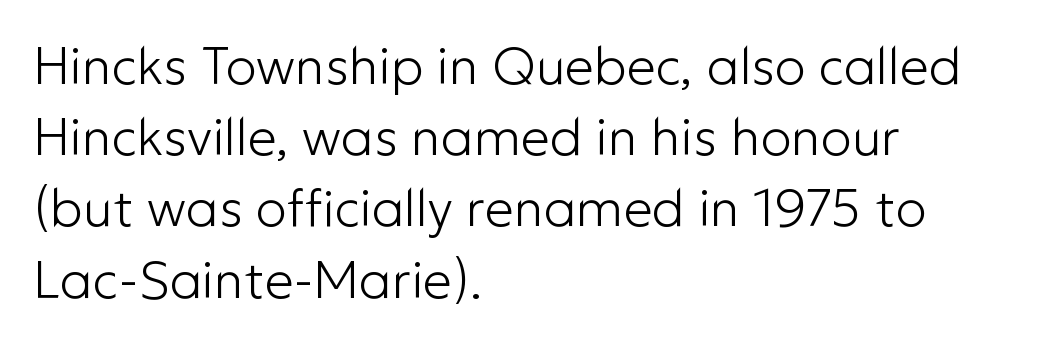
The image shows 52 px light sans-serif type, upright; set left-aligned, normal line spacing (1.37x), normal letter spacing, not underlined; low stroke contrast and a medium x-height.
